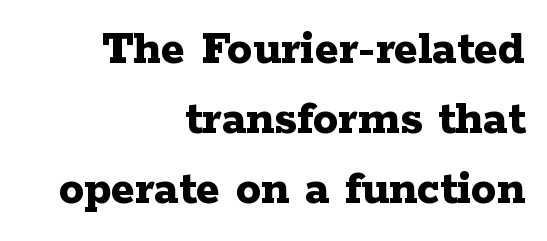
Italic? Not at all — the glyphs are vertical. The face used here is proportionally spaced, like ordinary book or web type. Normally led — the rows are evenly, conventionally spaced. Underlining? Definitely not there.
